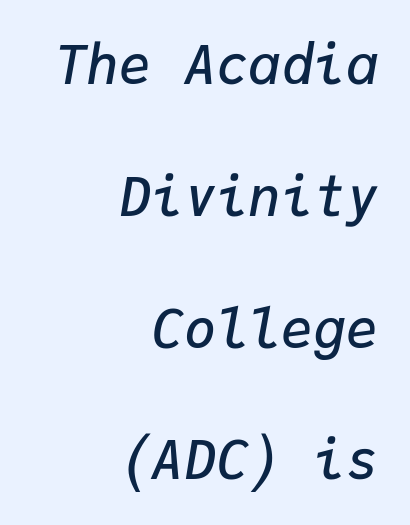
The image shows 54 px semibold type, italic (leaning right), monospaced; set right-aligned, loose line spacing (2.44x), normal letter spacing, not underlined; low stroke contrast and a medium x-height.
